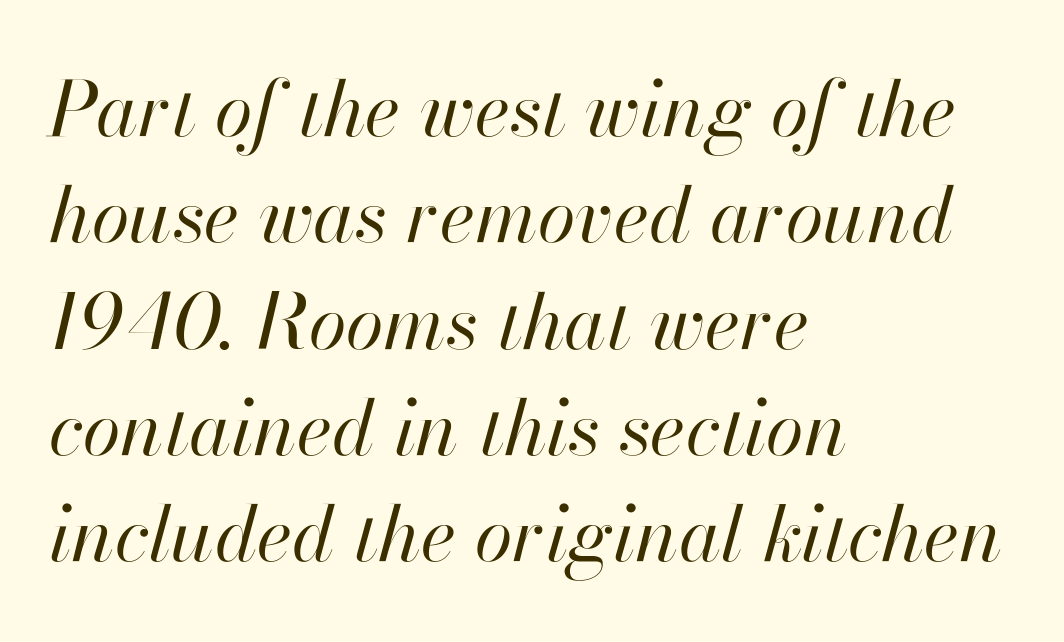
Check the space under the baseline: it is left empty. The horizontal fit of the characters is conventional and even. The lines are quadded left. Italic: yes, the glyphs are oblique. Varying glyph widths throughout — classic text-font behaviour. Weight: in the light-to-regular range.
